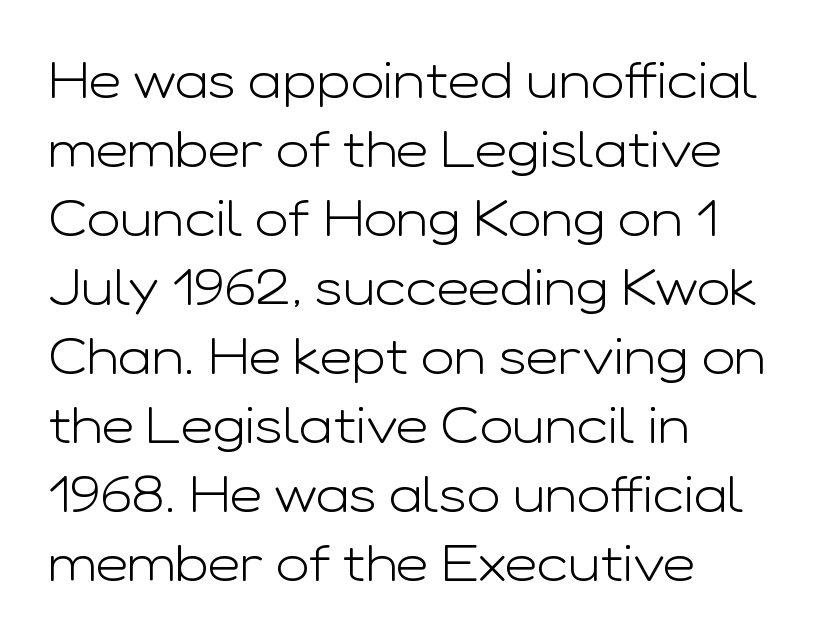
Here the designer chose a conventional face with non-uniform glyph widths. Only glyphs here, with clear space below each row. Upright lettering throughout. This is not heavy type; no bold has been used. The vertical gap from one line to the next is medium.
